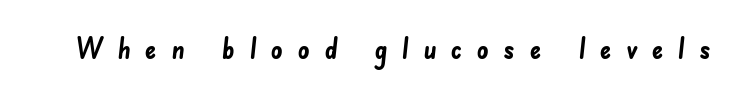
Q: Is the text bold? A: Yes.
Q: Is the typeface a serif or a sans-serif typeface? A: Sans-serif.
Q: Is the text underlined? A: No.
Q: Is the spacing between letters normal or unusually wide? A: Unusually wide.
Q: Width (condensed, normal, or wide)? A: Normal.
Q: Stroke contrast? A: Low.
Q: x-height? A: Small.
Q: Monospaced? A: No.
